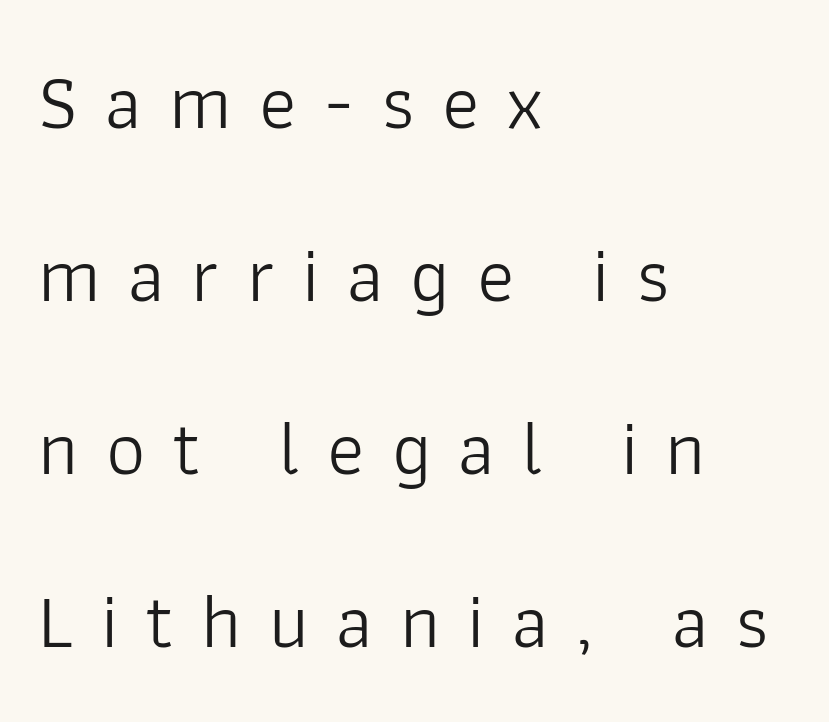
The image shows 78 px light sans-serif type, upright; set left-aligned, loose line spacing (2.22x), unusually wide letter spacing (+0.35 em), not underlined; low stroke contrast and a medium x-height.
